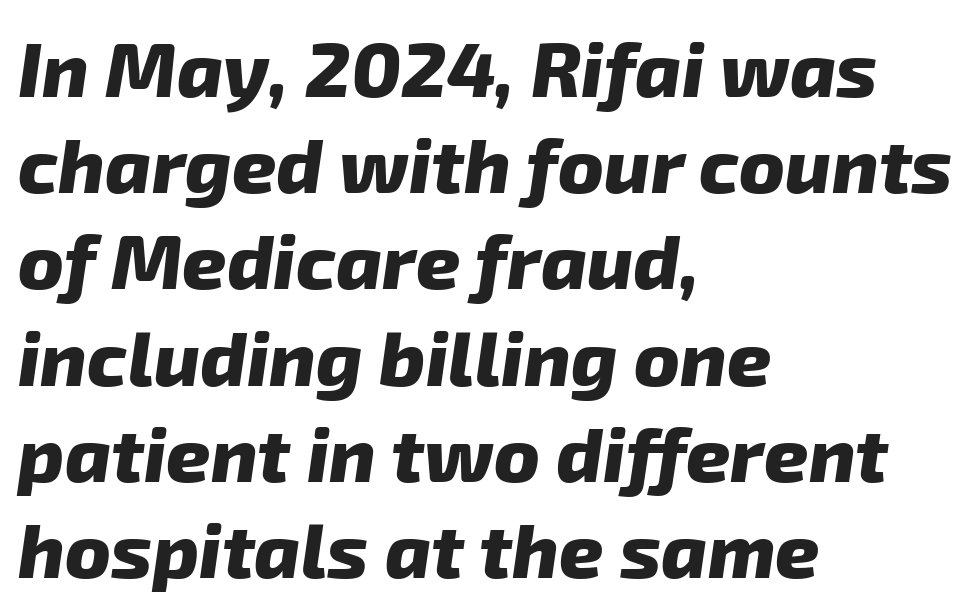
The image shows 77 px heavy sans-serif type; set left-aligned, normal line spacing (1.25x), normal letter spacing, not underlined; low stroke contrast and a medium x-height.
